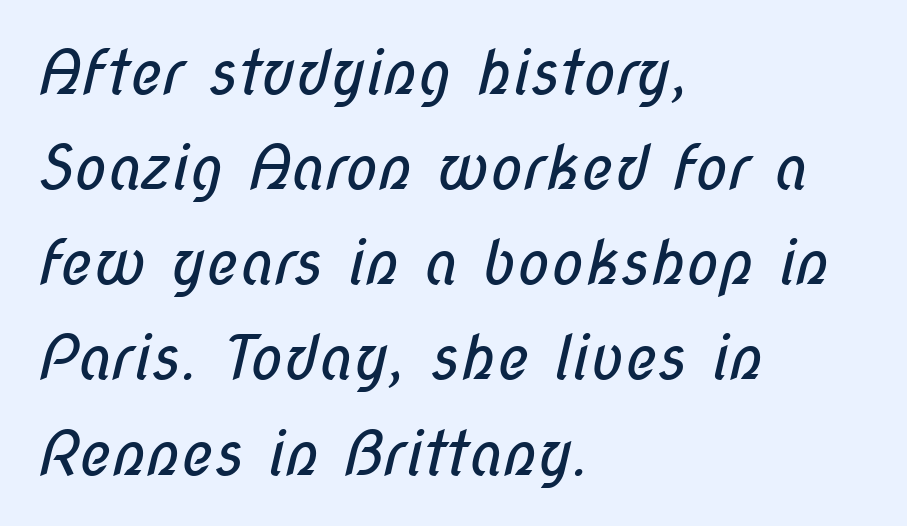
Q: Is the text bold? A: No.
Q: Is the typeface a serif or a sans-serif typeface? A: Sans-serif.
Q: Is the text underlined? A: No.
Q: How is the paragraph aligned? A: Left-aligned.
Q: Is the spacing between letters normal or unusually wide? A: Normal.
Q: Is the spacing between lines tight, normal or loose? A: Normal.
Q: Width (condensed, normal, or wide)? A: Condensed.
Q: Stroke contrast? A: Low.
Q: x-height? A: Medium.
Q: Monospaced? A: No.
